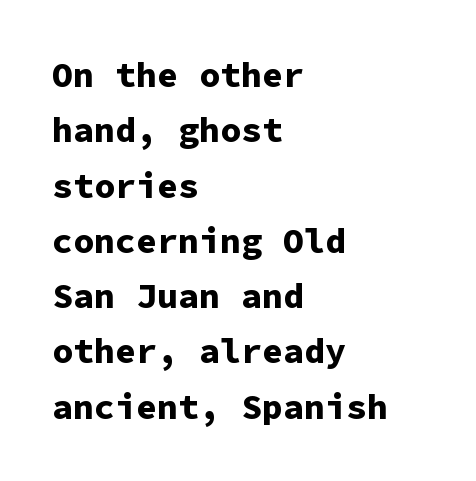
Q: Is the text bold? A: Yes.
Q: Is the text italic (slanted)? A: No, it is upright.
Q: Is the typeface a serif or a sans-serif typeface? A: Sans-serif.
Q: Is the text underlined? A: No.
Q: How is the paragraph aligned? A: Left-aligned.
Q: Is the spacing between letters normal or unusually wide? A: Normal.
Q: Is the spacing between lines tight, normal or loose? A: Normal.
Q: Width (condensed, normal, or wide)? A: Normal.
Q: Stroke contrast? A: Low.
Q: x-height? A: Medium.
Q: Monospaced? A: Yes.
